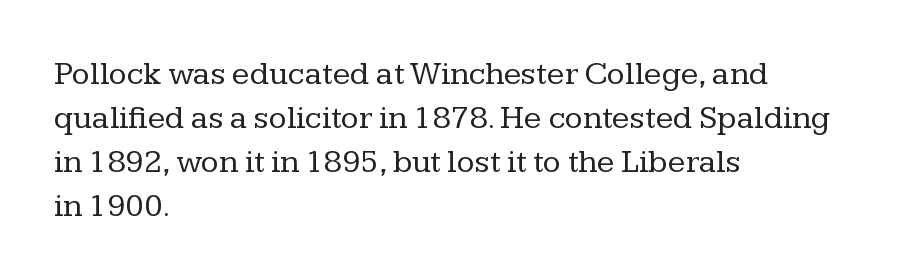
Q: Is the text bold? A: No.
Q: Is the text italic (slanted)? A: No, it is upright.
Q: Is the typeface a serif or a sans-serif typeface? A: Serif.
Q: Is the text underlined? A: No.
Q: How is the paragraph aligned? A: Left-aligned.
Q: Is the spacing between letters normal or unusually wide? A: Normal.
Q: Is the spacing between lines tight, normal or loose? A: Normal.
Q: Width (condensed, normal, or wide)? A: Normal.
Q: Stroke contrast? A: Low.
Q: x-height? A: Medium.
Q: Monospaced? A: No.
